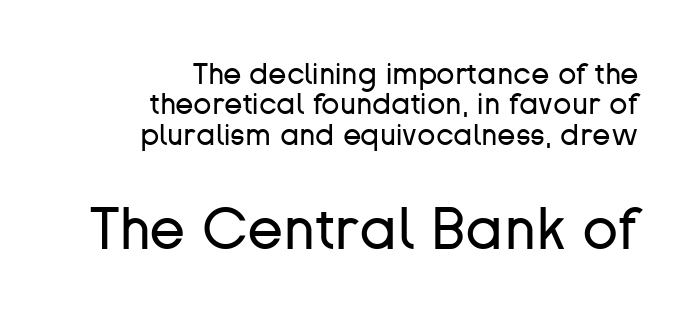
Q: Is the text bold? A: No.
Q: Is the text italic (slanted)? A: No, it is upright.
Q: Is the typeface a serif or a sans-serif typeface? A: Sans-serif.
Q: Is the text underlined? A: No.
Q: How is the paragraph aligned? A: Right-aligned.
Q: Is the spacing between letters normal or unusually wide? A: Normal.
Q: Is the spacing between lines tight, normal or loose? A: Tight.
Q: Which block of text is set in a larger size, the first (top) or the second (bottom)? A: The second (bottom) one.
Q: Width (condensed, normal, or wide)? A: Normal.
Q: Stroke contrast? A: Low.
Q: x-height? A: Medium.
Q: Monospaced? A: No.
